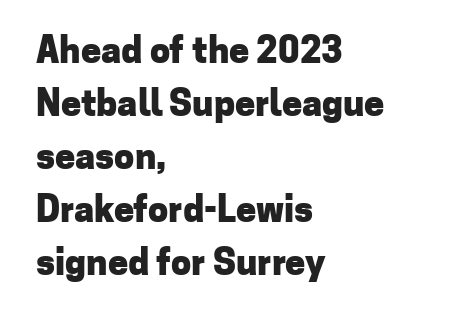
{"serif": "no", "italic": "no", "bold": "yes", "weight": "heavy", "width": "normal", "stroke_contrast": "low", "x_height": "medium", "monospaced": "no", "underline": "no", "align": "left", "line_spacing": "normal", "line_spacing_ratio": 1.47, "letter_spacing": "normal", "letter_spacing_em": 0.0, "glyph_px": 36}
